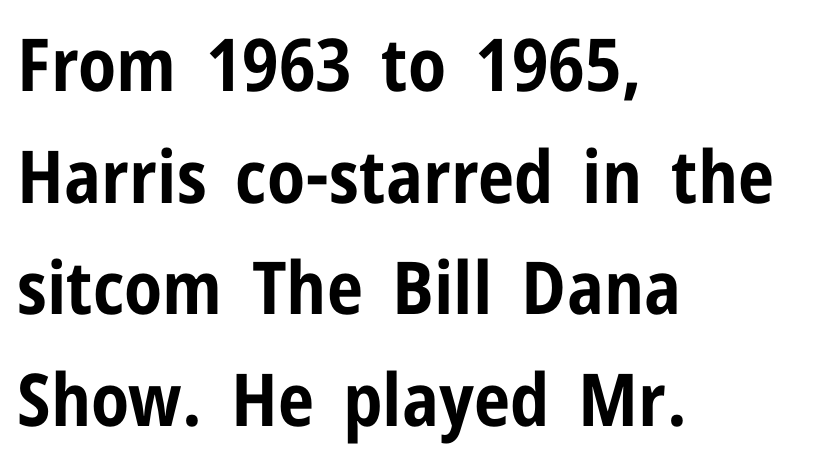
{"serif": "no", "italic": "no", "bold": "yes", "weight": "bold", "width": "condensed", "stroke_contrast": "low", "x_height": "medium", "monospaced": "no", "underline": "no", "align": "left", "line_spacing": "normal", "line_spacing_ratio": 1.53, "letter_spacing": "normal", "letter_spacing_em": 0.0, "glyph_px": 73}
